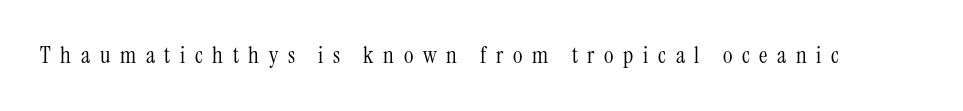
The image shows 23 px text type, upright; set unusually wide letter spacing (+0.42 em), not underlined.
